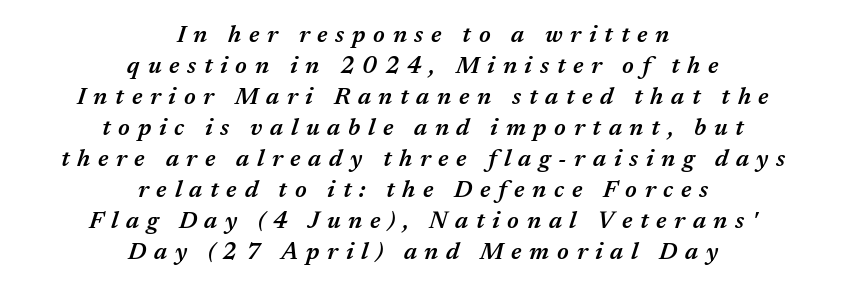
Here the glyphs are tracked loosely, breaking word shapes into spaced letters. In terms of weight, the rendering is demibold, just under bold. A bare baseline throughout the passage. Alignment: centered.
